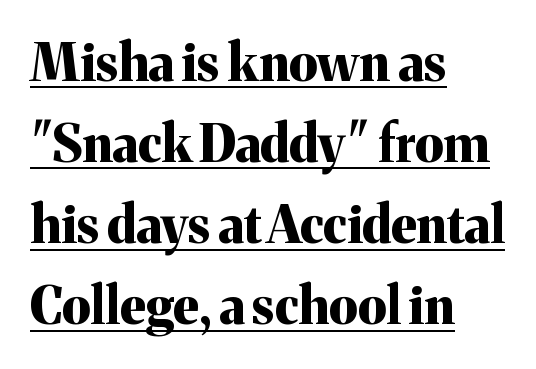
The image shows 51 px bold serif type, upright; set left-aligned, normal line spacing (1.59x), normal letter spacing, underlined; medium stroke contrast and a medium x-height.
